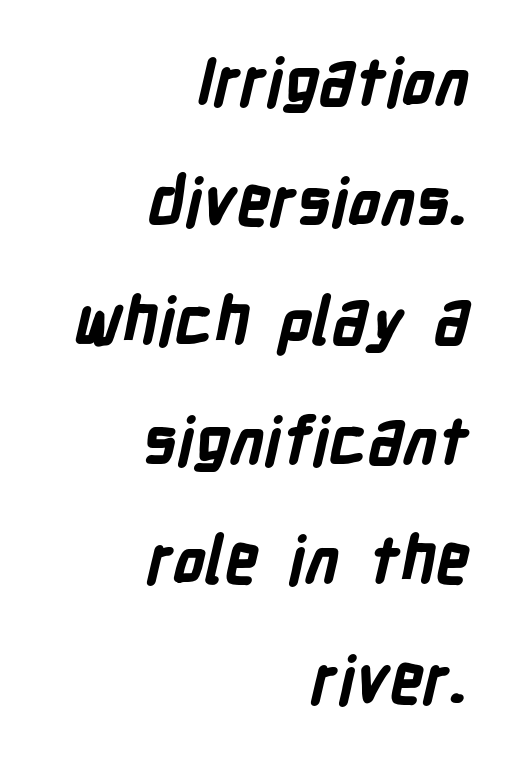
Varying glyph widths throughout — classic text-font behaviour. Classification — sans serif. This rendering leaves character spacing at its baseline value. Line endings align vertically; line beginnings do not. The baseline area is clear.
